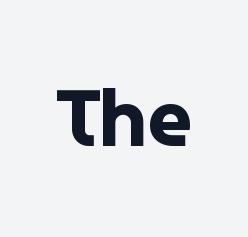
The image shows 79 px bold sans-serif type, upright; set normal letter spacing, not underlined; low stroke contrast and a medium x-height.
